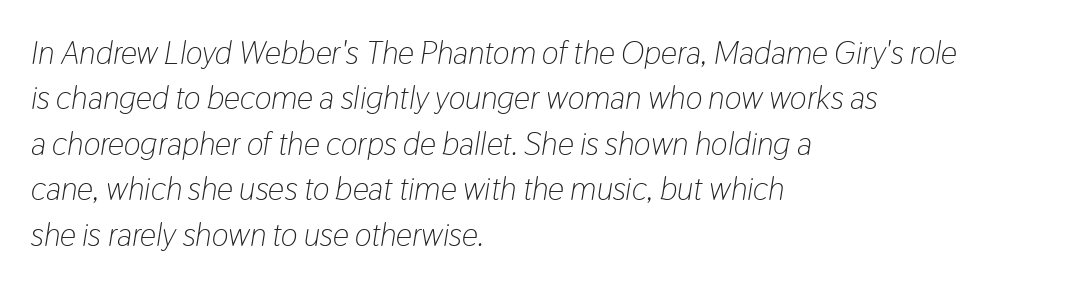
{"italic": "yes", "lean": "right", "slant_degrees": 9, "bold": "no", "weight": "light", "width": "condensed", "stroke_contrast": "low", "x_height": "medium", "monospaced": "no", "underline": "no", "align": "left", "line_spacing": "normal", "line_spacing_ratio": 1.42, "letter_spacing": "normal", "letter_spacing_em": 0.0, "glyph_px": 32}
